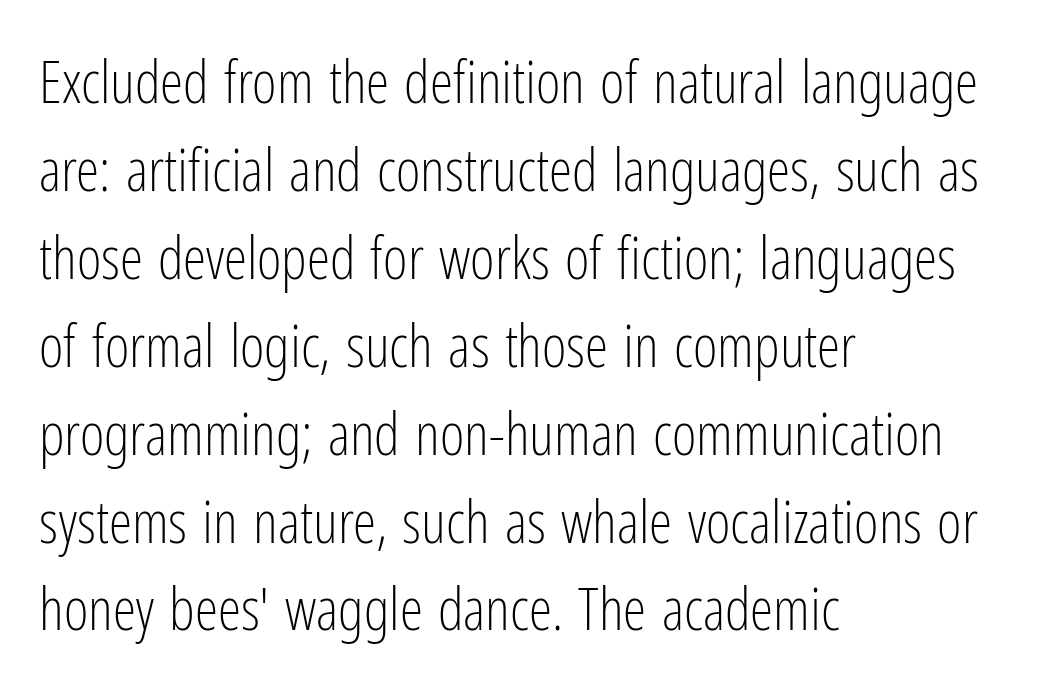
The image shows 59 px light, condensed sans-serif type, upright; set left-aligned, normal line spacing (1.49x), normal letter spacing, not underlined; low stroke contrast and a medium x-height.
